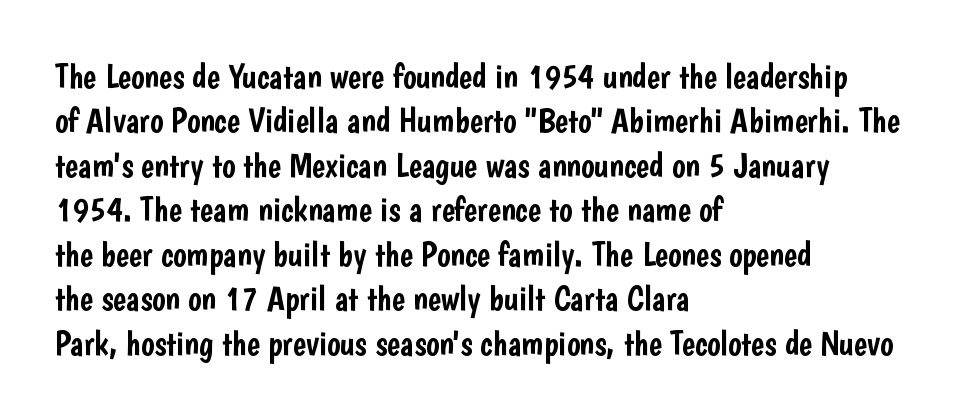
Q: Is the text italic (slanted)? A: No, it is upright.
Q: Is the typeface a serif or a sans-serif typeface? A: Sans-serif.
Q: Is the text underlined? A: No.
Q: How is the paragraph aligned? A: Left-aligned.
Q: Is the spacing between letters normal or unusually wide? A: Normal.
Q: Is the spacing between lines tight, normal or loose? A: Normal.
Q: Width (condensed, normal, or wide)? A: Condensed.
Q: Stroke contrast? A: Low.
Q: x-height? A: Medium.
Q: Monospaced? A: No.
